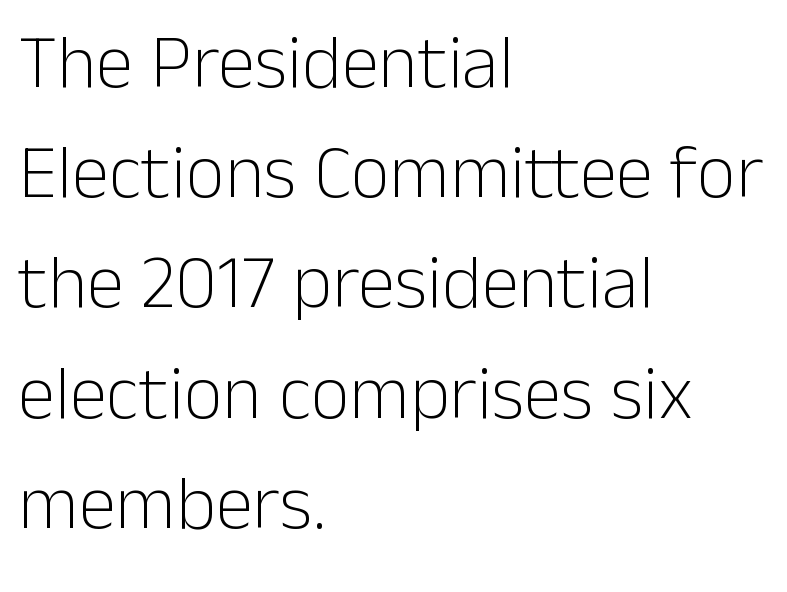
{"serif": "no", "italic": "no", "bold": "no", "weight": "light", "width": "normal", "stroke_contrast": "low", "x_height": "medium", "monospaced": "no", "underline": "no", "align": "left", "line_spacing": "normal", "line_spacing_ratio": 1.45, "letter_spacing": "normal", "letter_spacing_em": 0.0, "glyph_px": 76}
